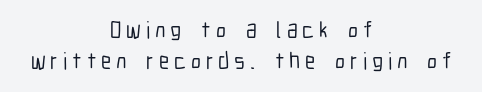
Upright lettering throughout. Where is the straight margin? There isn't one; the lines are centered. Quick note: underline off. Display-style spreading of the glyphs; the letterfit is very open.
